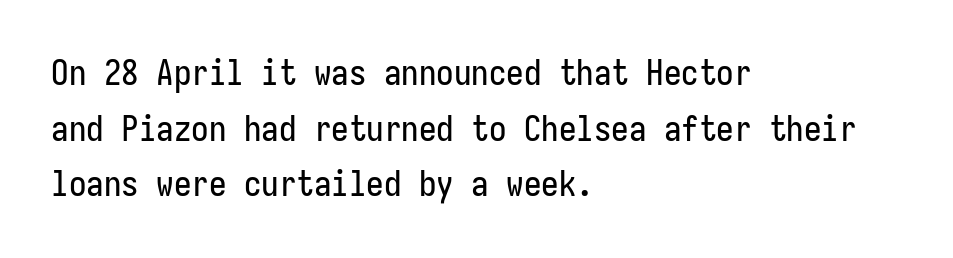
{"serif": "no", "italic": "no", "width": "condensed", "stroke_contrast": "low", "x_height": "medium", "underline": "no", "align": "left", "line_spacing": "normal", "line_spacing_ratio": 1.59, "letter_spacing": "normal", "letter_spacing_em": 0.0, "glyph_px": 35}
